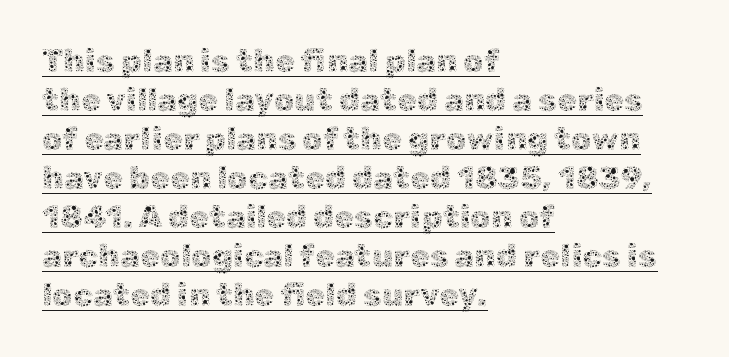
All the whitespace from short lines collects on the right. Weight class: somewhere from thin through regular. Characters remain perfectly vertical along every line. The rendered words wear a rule along their underside. The passage shown is typed in a proportional face where columns would drift.
